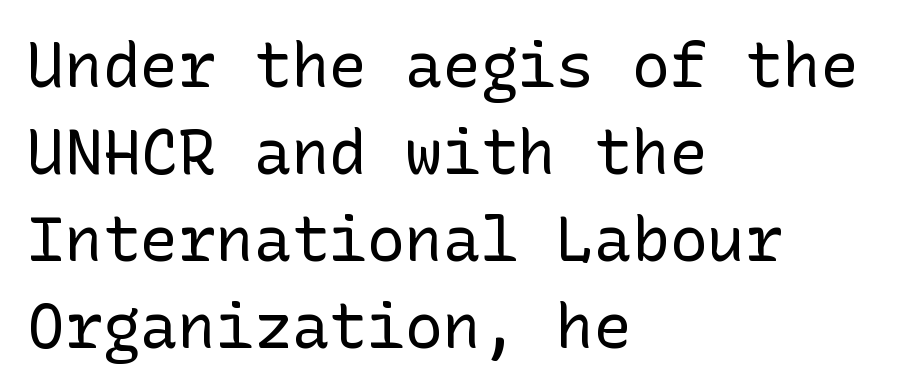
{"serif": "no", "italic": "no", "bold": "no", "weight": "regular", "width": "normal", "stroke_contrast": "low", "x_height": "medium", "underline": "no", "align": "left", "line_spacing": "normal", "line_spacing_ratio": 1.38, "letter_spacing": "normal", "letter_spacing_em": 0.0, "glyph_px": 63}
